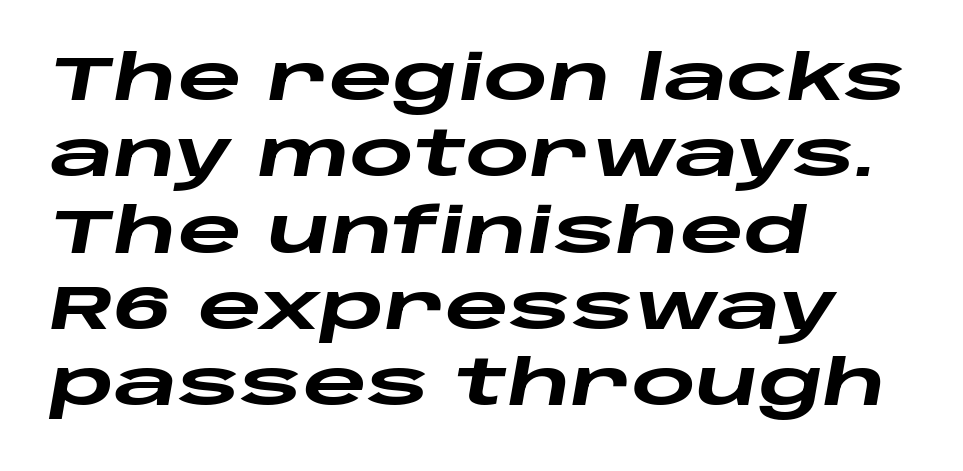
Q: Is the text bold? A: Yes.
Q: Is the text italic (slanted)? A: Yes, it leans right by about 10 degrees.
Q: Is the text underlined? A: No.
Q: How is the paragraph aligned? A: Left-aligned.
Q: Is the spacing between letters normal or unusually wide? A: Normal.
Q: Width (condensed, normal, or wide)? A: Wide.
Q: Stroke contrast? A: Low.
Q: x-height? A: Large.
Q: Monospaced? A: No.
